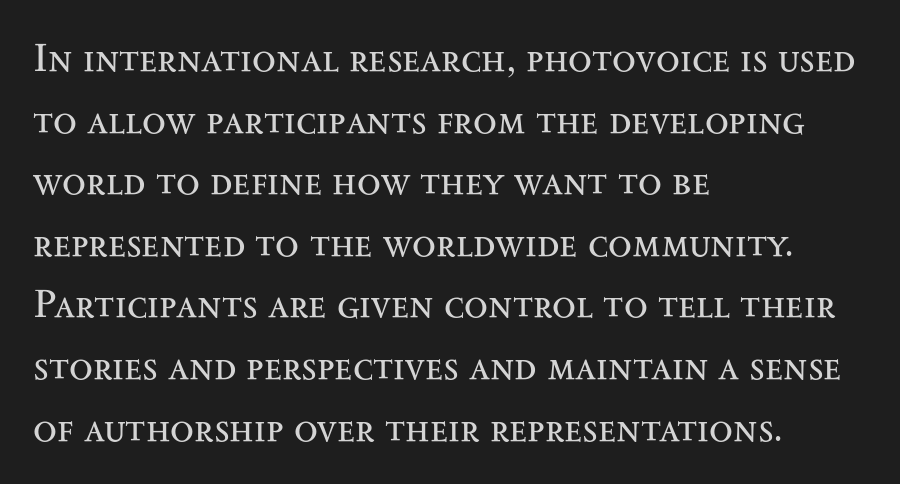
The image shows 39 px regular-weight, wide serif type, upright; set left-aligned, normal line spacing (1.58x), normal letter spacing, not underlined; medium stroke contrast and a small x-height.
